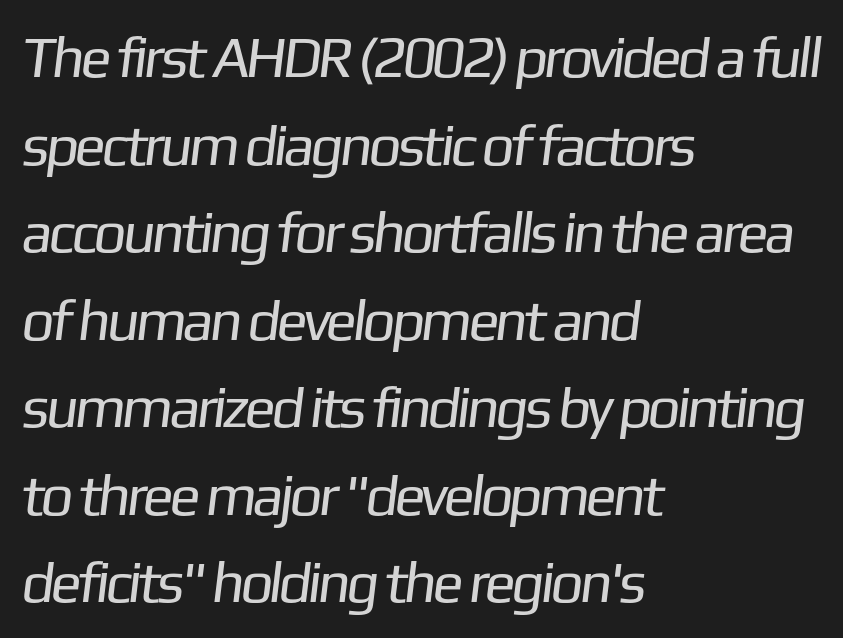
The type is set solid horizontally, with unmodified tracking. Whoever set this chose a conventional vertical rhythm. Typeset ragged right — the left edge is the straight one. These glyphs show unthickened strokes, regular width or finer. Only glyphs here, with clear space below each row.
